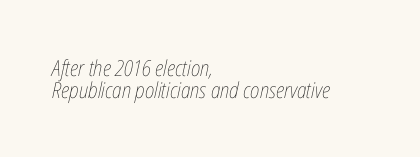
{"italic": "yes", "lean": "right", "slant_degrees": 12, "bold": "no", "underline": "no", "align": "left", "line_spacing": "tight", "line_spacing_ratio": 1.0, "letter_spacing": "normal", "letter_spacing_em": 0.0, "glyph_px": 22}
